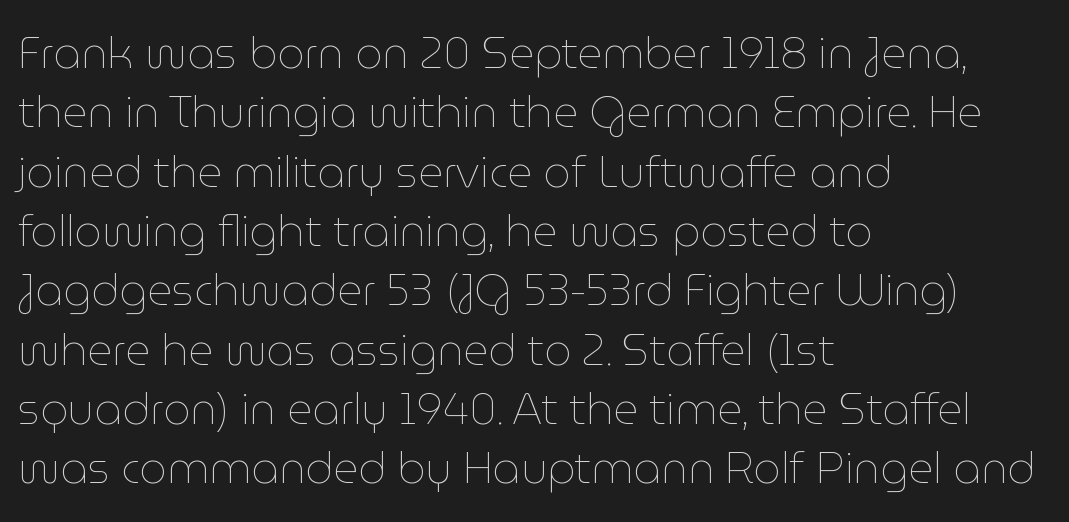
Q: Is the text bold? A: No.
Q: Is the text italic (slanted)? A: No, it is upright.
Q: Is the text underlined? A: No.
Q: How is the paragraph aligned? A: Left-aligned.
Q: Is the spacing between letters normal or unusually wide? A: Normal.
Q: Is the spacing between lines tight, normal or loose? A: Normal.
Q: Width (condensed, normal, or wide)? A: Normal.
Q: Stroke contrast? A: Low.
Q: x-height? A: Medium.
Q: Monospaced? A: No.
